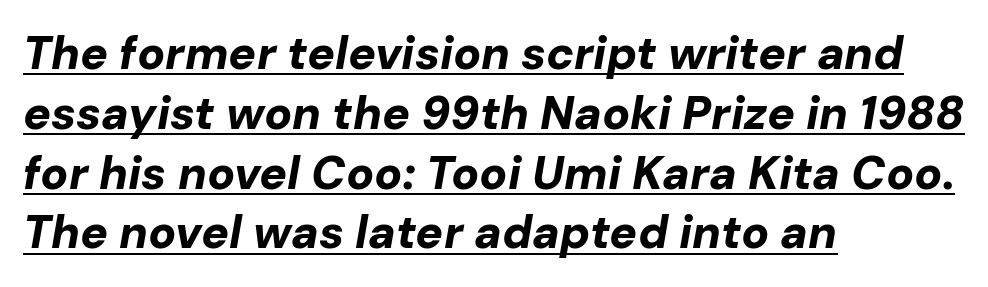
The lines in this sample share a left origin and differ only in where they stop. Has an underline been added? It has. A typesetter would call this leading conventional body-copy spacing. Thick stems and heavy bowls — unmistakably bold. Rendered with sloped, italic letterforms.
